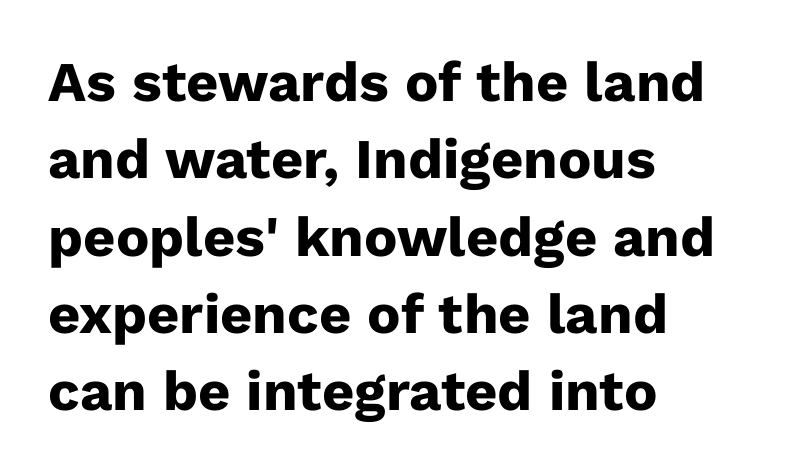
The image shows 56 px heavy sans-serif type, upright; set left-aligned, normal line spacing (1.38x), normal letter spacing, not underlined; low stroke contrast and a medium x-height.
